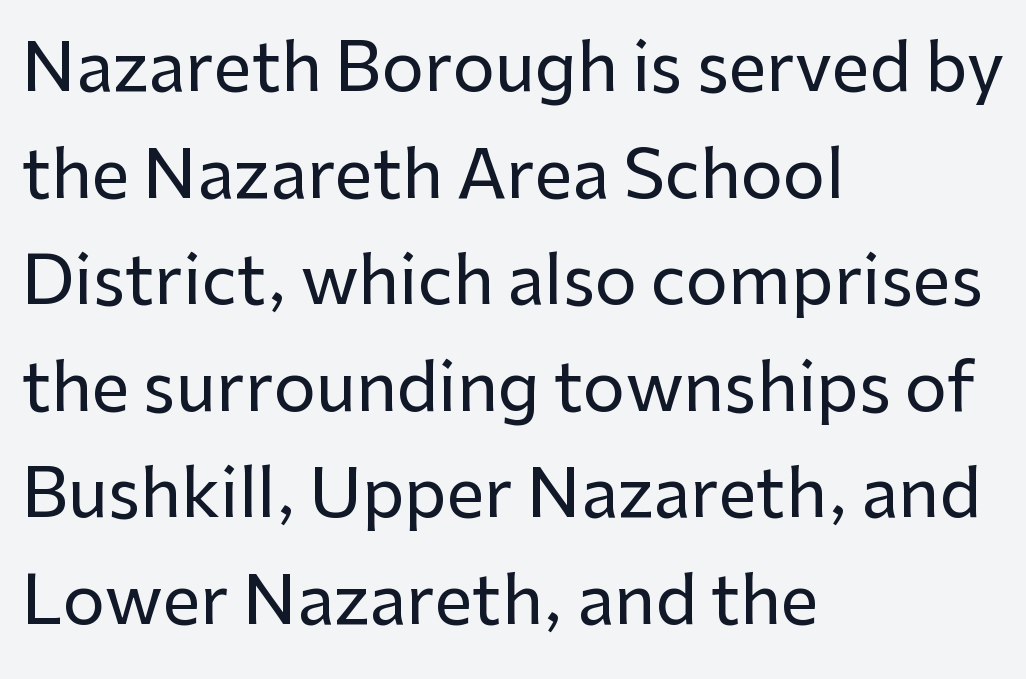
The image shows 67 px sans-serif type, upright; set left-aligned, normal line spacing (1.59x), normal letter spacing, not underlined; low stroke contrast and a medium x-height.
